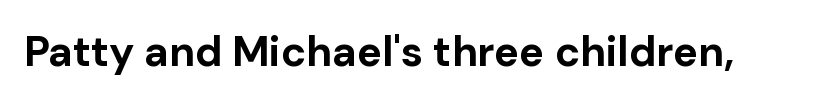
Q: Is the text bold? A: Yes.
Q: Is the text italic (slanted)? A: No, it is upright.
Q: Is the typeface a serif or a sans-serif typeface? A: Sans-serif.
Q: Is the text underlined? A: No.
Q: Is the spacing between letters normal or unusually wide? A: Normal.
Q: Width (condensed, normal, or wide)? A: Normal.
Q: Stroke contrast? A: Low.
Q: x-height? A: Medium.
Q: Monospaced? A: No.
